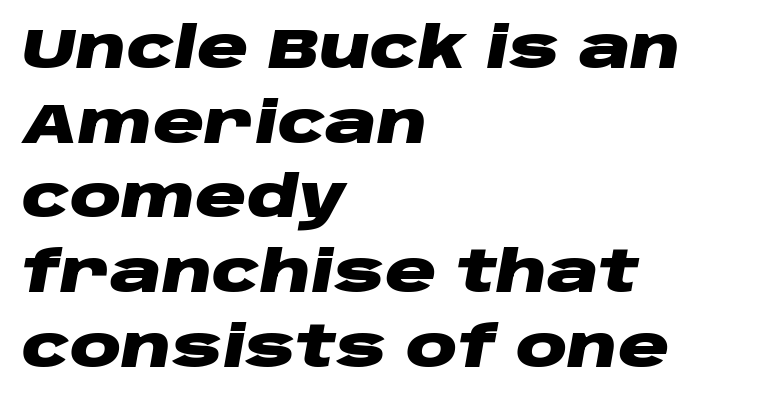
Q: Is the text bold? A: Yes.
Q: Is the text italic (slanted)? A: Yes, it leans right by about 10 degrees.
Q: Is the text underlined? A: No.
Q: How is the paragraph aligned? A: Left-aligned.
Q: Is the spacing between letters normal or unusually wide? A: Normal.
Q: Is the spacing between lines tight, normal or loose? A: Normal.
Q: Width (condensed, normal, or wide)? A: Wide.
Q: Stroke contrast? A: Low.
Q: x-height? A: Large.
Q: Monospaced? A: No.
